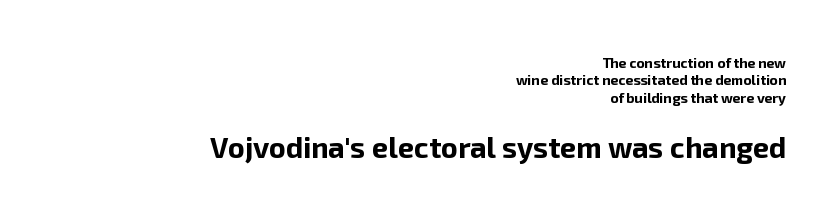
The letters stand straight up with perfectly vertical stems. Is the letter spacing exaggerated? No — it looks like the ordinary default. Line endings align vertically; line beginnings do not. Spacing verdict: proportional, widths tailored to each character. Font category for this specimen: sans-serif. Any mark beneath the type? The region is blank.
